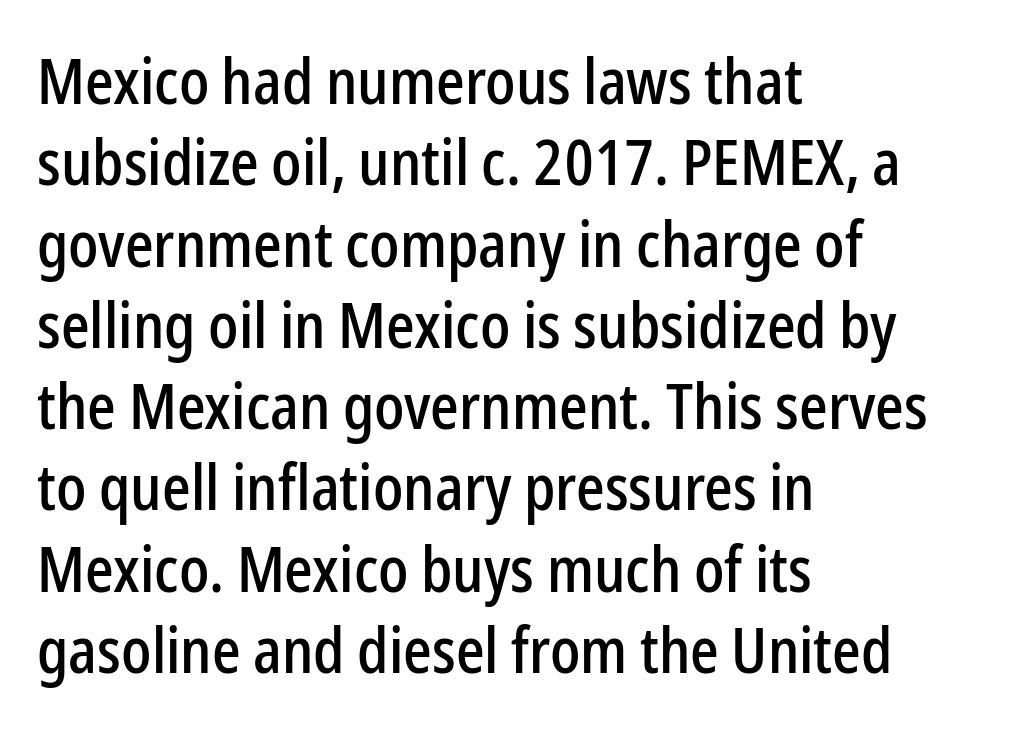
Leading: standard. The letters stand straight up with perfectly vertical stems. To sum up the face: it is a sans, with no serifs. A typesetter would call this proportional, since set widths differ per character. You could call the tracking neutral — neither tight nor loose. One-word summary of the alignment: left.
